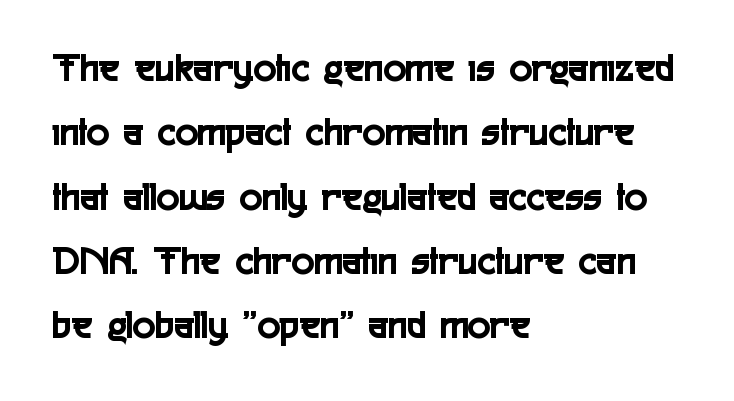
Q: Is the text italic (slanted)? A: No, it is upright.
Q: Is the typeface a serif or a sans-serif typeface? A: Sans-serif.
Q: Is the text underlined? A: No.
Q: How is the paragraph aligned? A: Left-aligned.
Q: Is the spacing between letters normal or unusually wide? A: Normal.
Q: Is the spacing between lines tight, normal or loose? A: Normal.
Q: Width (condensed, normal, or wide)? A: Condensed.
Q: x-height? A: Medium.
Q: Monospaced? A: No.
